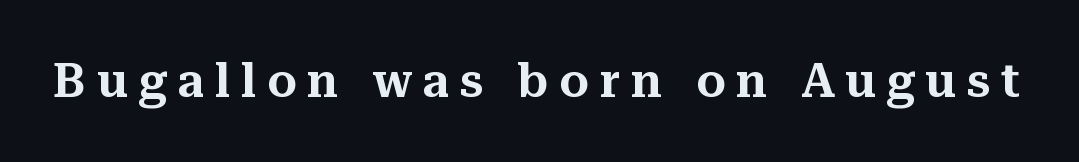
The zone under the glyphs is completely vacant. The letters carry serifs — small finishing strokes at the ends of their stems. Rendered with straight, roman letterforms. Spacing verdict: proportional, widths tailored to each character.
